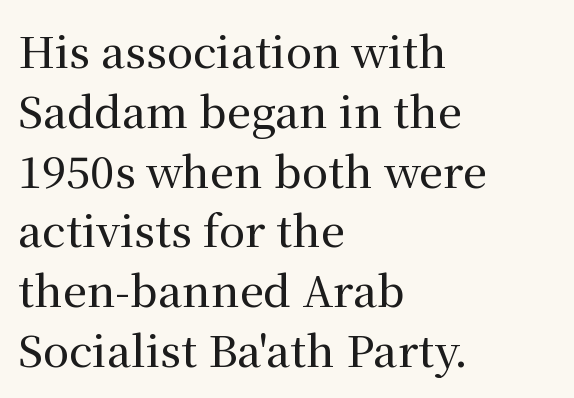
{"serif": "yes", "italic": "no", "width": "normal", "stroke_contrast": "medium", "x_height": "medium", "monospaced": "no", "underline": "no", "align": "left", "line_spacing": "normal", "line_spacing_ratio": 1.39, "letter_spacing": "normal", "letter_spacing_em": 0.0, "glyph_px": 43}
